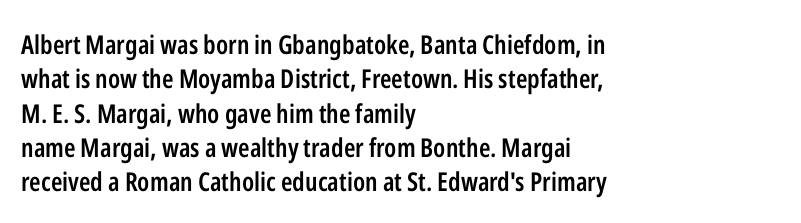
Q: Is the text bold? A: Semi-bold.
Q: Is the text italic (slanted)? A: No, it is upright.
Q: Is the text underlined? A: No.
Q: How is the paragraph aligned? A: Left-aligned.
Q: Is the spacing between letters normal or unusually wide? A: Normal.
Q: Is the spacing between lines tight, normal or loose? A: Normal.
